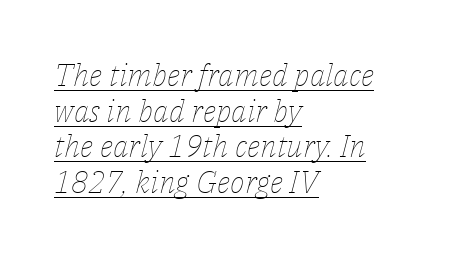
The image shows 31 px thin type, italic (leaning right); set left-aligned, tight line spacing (1.15x), normal letter spacing, underlined; low stroke contrast and a medium x-height.
